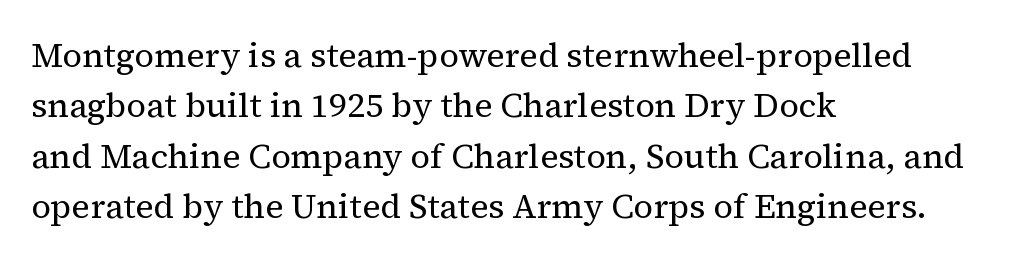
Normally led — the rows are evenly, conventionally spaced. Is there any slant? The stems are plumb. Stroke terminals: seriffed. A typesetter would call this proportional, since set widths differ per character. How are the letters spaced? Ordinarily, with no added tracking. The baseline area is clear.
